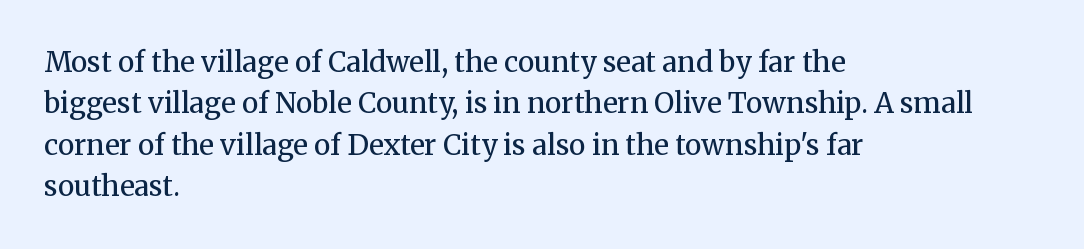
Q: Is the text bold? A: No.
Q: Is the text italic (slanted)? A: No, it is upright.
Q: Is the typeface a serif or a sans-serif typeface? A: Serif.
Q: Is the text underlined? A: No.
Q: How is the paragraph aligned? A: Left-aligned.
Q: Is the spacing between letters normal or unusually wide? A: Normal.
Q: Is the spacing between lines tight, normal or loose? A: Normal.
Q: Width (condensed, normal, or wide)? A: Normal.
Q: Stroke contrast? A: Medium.
Q: x-height? A: Medium.
Q: Monospaced? A: No.
